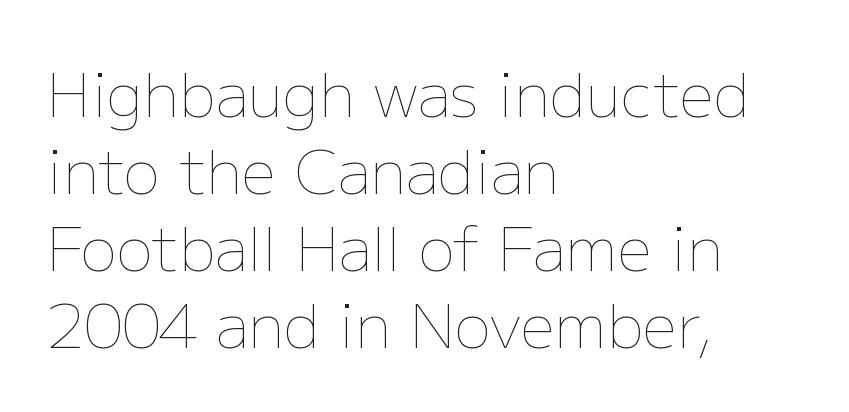
Proportional: the letters do not fall into vertical columns. Does extra space separate the letters? No, they use regular spacing. Does the copy run flush right? No — it runs flush left. In terms of leading, this rendering sits right in the middle.
